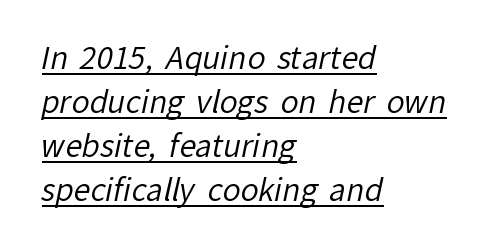
The image shows 30 px regular-weight sans-serif type; set left-aligned, normal line spacing (1.47x), normal letter spacing, underlined; low stroke contrast and a medium x-height.
